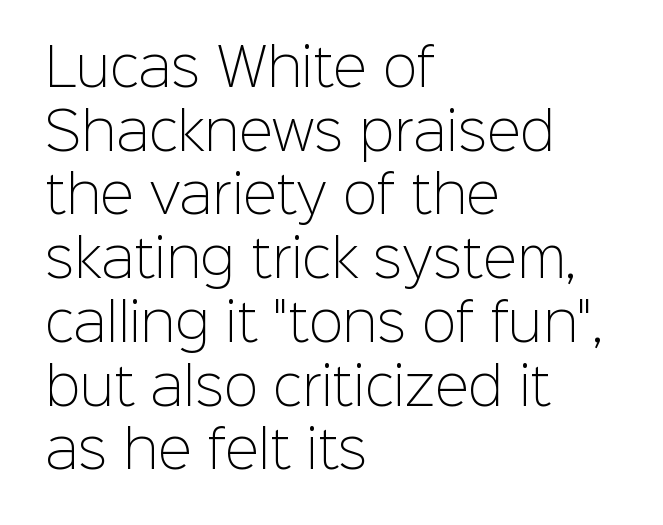
The passage shown is not underscored anywhere. These lines stack with their left ends in a neat column. These glyphs show unthickened strokes, regular width or finer. A sans-serif font was chosen for this passage. Rows of type keep a routine distance in the vertical direction.
